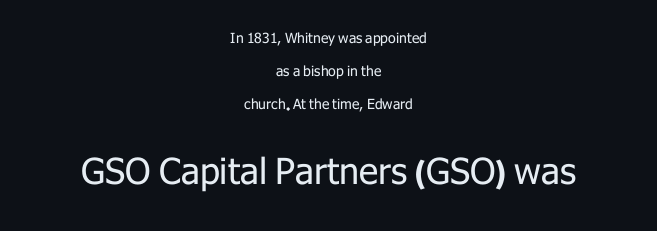
Does extra space separate the letters? No, they use regular spacing. The letters stand upright; this is a roman face. A typesetter would call this leading open, well beyond the default. Compared with a flush-left layout, this one balances lines on the center instead. Each letter's strokes conclude bluntly, with no projecting serifs.
